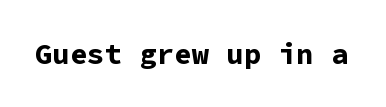
{"serif": "no", "italic": "no", "bold": "yes", "weight": "bold", "width": "normal", "stroke_contrast": "low", "x_height": "medium", "monospaced": "yes", "underline": "no", "letter_spacing": "normal", "letter_spacing_em": 0.0, "glyph_px": 29}
